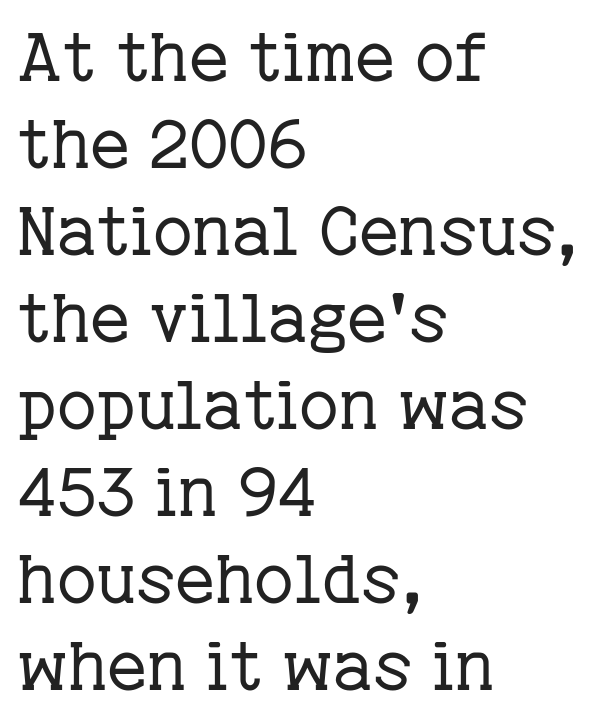
Q: Is the text bold? A: No.
Q: Is the text italic (slanted)? A: No, it is upright.
Q: Is the typeface a serif or a sans-serif typeface? A: Serif.
Q: Is the text underlined? A: No.
Q: How is the paragraph aligned? A: Left-aligned.
Q: Is the spacing between letters normal or unusually wide? A: Normal.
Q: Is the spacing between lines tight, normal or loose? A: Normal.
Q: Width (condensed, normal, or wide)? A: Normal.
Q: Stroke contrast? A: Low.
Q: x-height? A: Medium.
Q: Monospaced? A: No.
